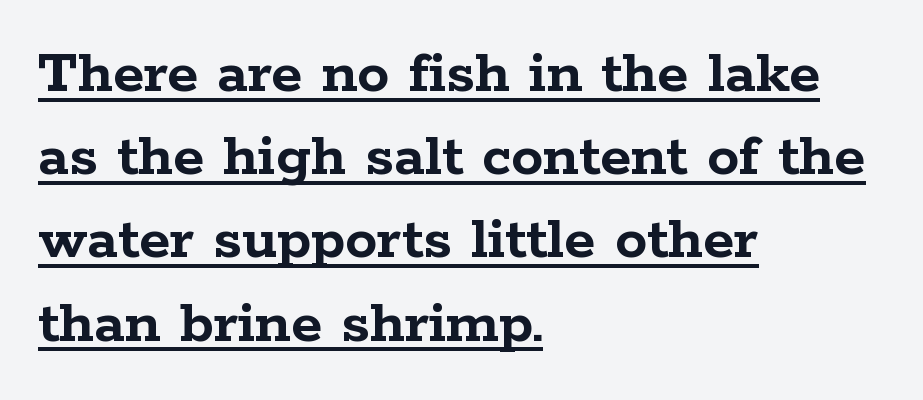
The image shows 64 px semibold, wide serif type, upright; set left-aligned, normal line spacing (1.3x), normal letter spacing, underlined; low stroke contrast and a medium x-height.
